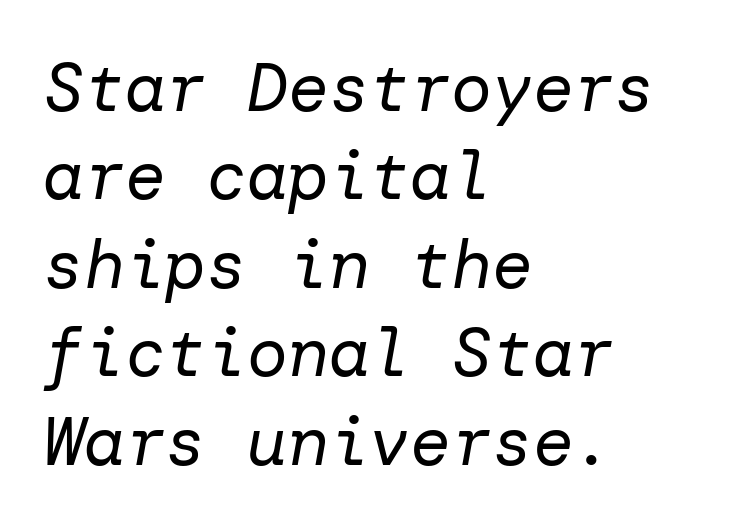
Every character sits at an angle, as italics do. The line texture is even and compact thanks to regular tracking. Does the copy run flush right? No — it runs flush left. Summary of vertical rhythm: regular, with standard interline spacing. Lines of text with bare space underneath.
